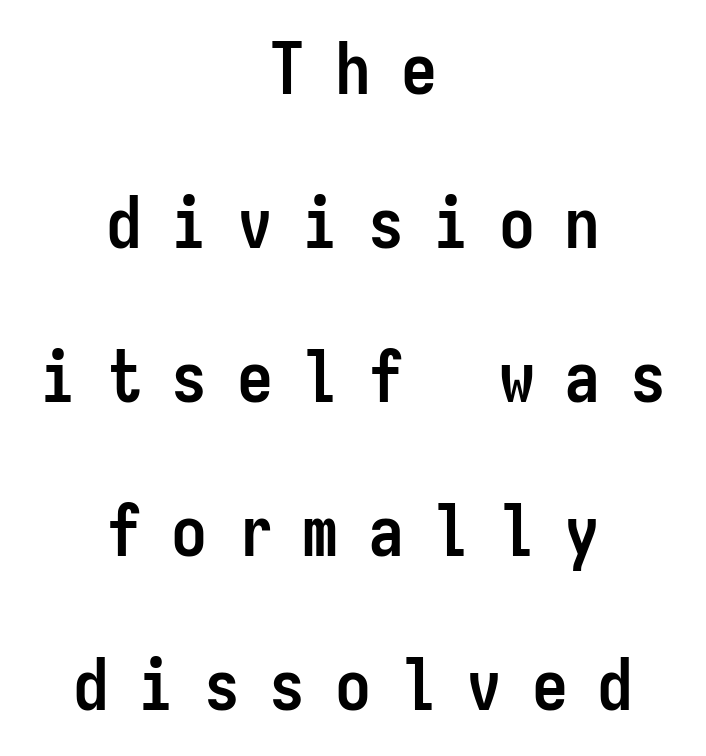
Q: Is the text bold? A: Yes.
Q: Is the text italic (slanted)? A: No, it is upright.
Q: Is the typeface a serif or a sans-serif typeface? A: Sans-serif.
Q: Is the text underlined? A: No.
Q: How is the paragraph aligned? A: Centered.
Q: Is the spacing between letters normal or unusually wide? A: Unusually wide.
Q: Is the spacing between lines tight, normal or loose? A: Loose.
Q: Width (condensed, normal, or wide)? A: Condensed.
Q: Stroke contrast? A: Low.
Q: x-height? A: Medium.
Q: Monospaced? A: Yes.
